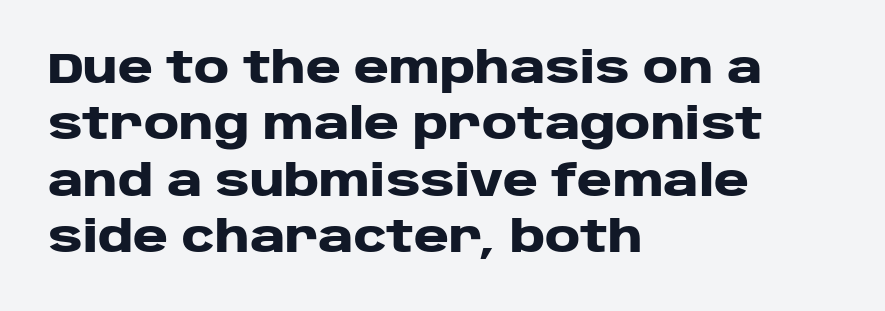
Q: Is the text bold? A: Yes.
Q: Is the text italic (slanted)? A: No, it is upright.
Q: Is the typeface a serif or a sans-serif typeface? A: Sans-serif.
Q: Is the text underlined? A: No.
Q: How is the paragraph aligned? A: Left-aligned.
Q: Is the spacing between letters normal or unusually wide? A: Normal.
Q: Is the spacing between lines tight, normal or loose? A: Normal.
Q: Width (condensed, normal, or wide)? A: Wide.
Q: Stroke contrast? A: Low.
Q: x-height? A: Large.
Q: Monospaced? A: No.
